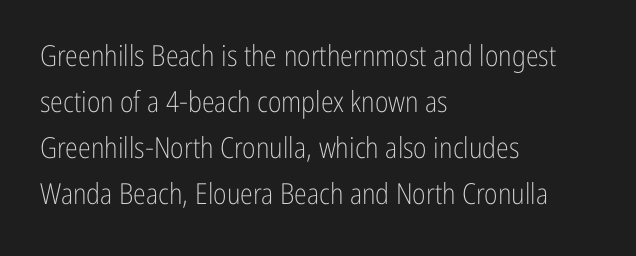
Q: Is the text bold? A: No.
Q: Is the text italic (slanted)? A: No, it is upright.
Q: Is the typeface a serif or a sans-serif typeface? A: Sans-serif.
Q: Is the text underlined? A: No.
Q: How is the paragraph aligned? A: Left-aligned.
Q: Is the spacing between letters normal or unusually wide? A: Normal.
Q: Is the spacing between lines tight, normal or loose? A: Normal.
Q: Width (condensed, normal, or wide)? A: Condensed.
Q: Stroke contrast? A: Low.
Q: x-height? A: Medium.
Q: Monospaced? A: No.
